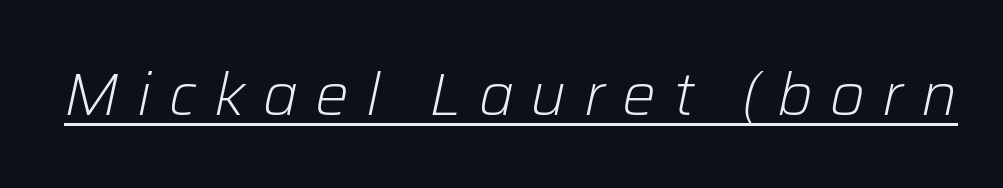
Q: Is the text bold? A: No.
Q: Is the text italic (slanted)? A: Yes, it leans right by about 12 degrees.
Q: Is the text underlined? A: Yes.
Q: Is the spacing between letters normal or unusually wide? A: Unusually wide.
Q: Width (condensed, normal, or wide)? A: Normal.
Q: Stroke contrast? A: Low.
Q: x-height? A: Medium.
Q: Monospaced? A: No.
